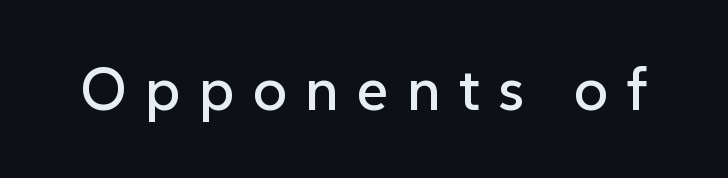
Upright lettering throughout. This sample has the flowing, uneven cadence of proportional lettering. Check where the strokes stop: nothing finishes them off — pure sans. There is plenty of visible air inserted between adjacent glyphs. The zone under the glyphs is completely vacant.
